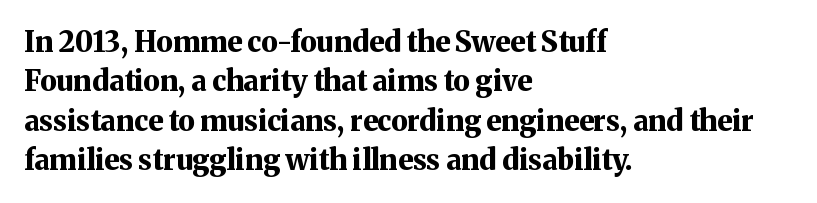
{"serif": "yes", "italic": "no", "bold": "yes", "weight": "bold", "width": "normal", "stroke_contrast": "medium", "x_height": "medium", "monospaced": "no", "underline": "no", "align": "left", "line_spacing": "normal", "line_spacing_ratio": 1.41, "letter_spacing": "normal", "letter_spacing_em": 0.0, "glyph_px": 28}
